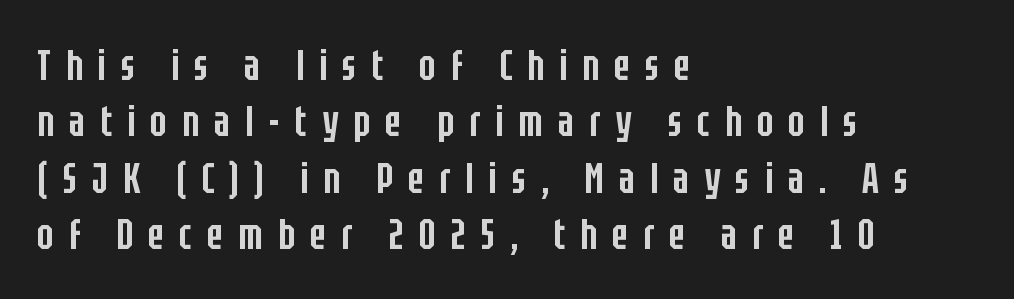
Q: Is the text bold? A: Semi-bold.
Q: Is the text italic (slanted)? A: No, it is upright.
Q: Is the typeface a serif or a sans-serif typeface? A: Sans-serif.
Q: Is the text underlined? A: No.
Q: How is the paragraph aligned? A: Left-aligned.
Q: Is the spacing between letters normal or unusually wide? A: Unusually wide.
Q: Is the spacing between lines tight, normal or loose? A: Normal.
Q: Width (condensed, normal, or wide)? A: Condensed.
Q: Stroke contrast? A: Low.
Q: x-height? A: Large.
Q: Monospaced? A: No.
